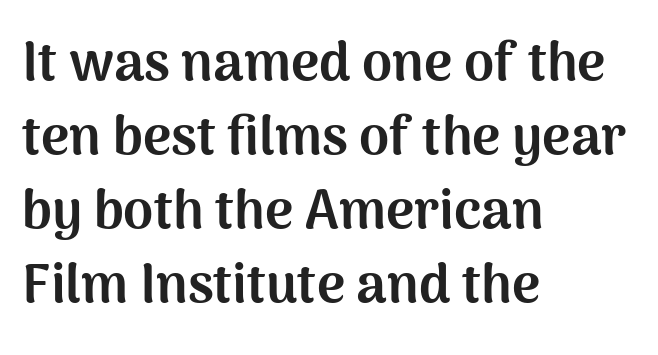
{"serif": "no", "italic": "no", "bold": "yes", "weight": "bold", "width": "normal", "stroke_contrast": "medium", "x_height": "medium", "monospaced": "no", "underline": "no", "align": "left", "line_spacing": "normal", "line_spacing_ratio": 1.37, "letter_spacing": "normal", "letter_spacing_em": 0.0, "glyph_px": 54}
